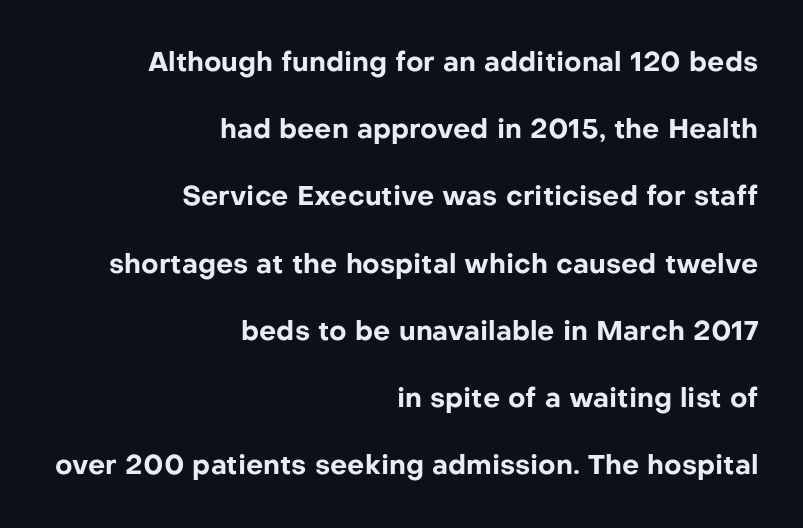
{"italic": "no", "bold": "yes", "underline": "no", "align": "right", "line_spacing": "loose", "line_spacing_ratio": 2.49, "letter_spacing": "normal", "letter_spacing_em": 0.0, "glyph_px": 27}
